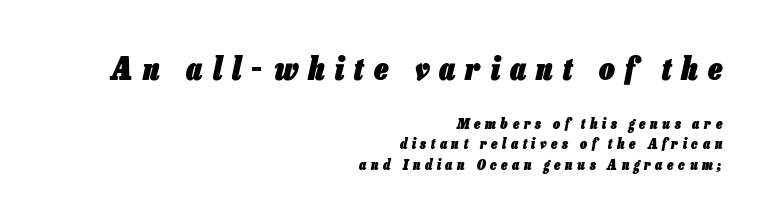
{"italic": "yes", "lean": "right", "slant_degrees": 13, "bold": "yes", "weight": "heavy", "width": "condensed", "stroke_contrast": "low", "x_height": "medium", "monospaced": "no", "underline": "no", "align": "right", "line_spacing": "normal", "line_spacing_ratio": 1.46, "letter_spacing": "wide", "letter_spacing_em": 0.33, "larger_block": "first", "size_ratio": 2.21, "glyph_px": 31}
